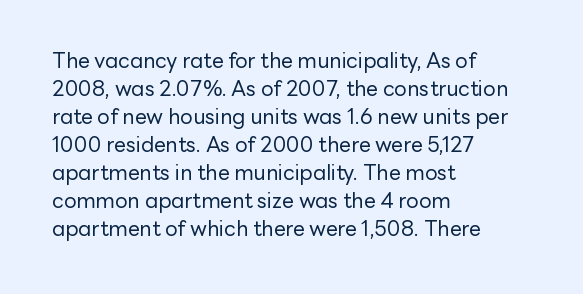
The paragraph has a hard left edge and a soft right edge. Rows of type keep a routine distance in the vertical direction. The letters sit at their default tracking, neither squeezed nor spread. Posture: vertical.
